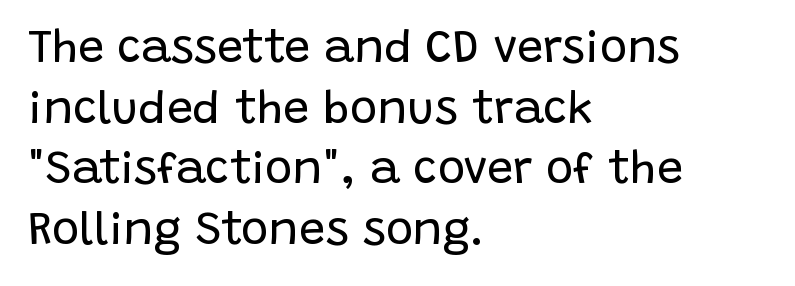
{"serif": "no", "italic": "no", "bold": "no", "weight": "regular", "width": "normal", "stroke_contrast": "low", "x_height": "large", "monospaced": "no", "underline": "no", "align": "left", "line_spacing": "normal", "line_spacing_ratio": 1.32, "letter_spacing": "normal", "letter_spacing_em": 0.0, "glyph_px": 46}
